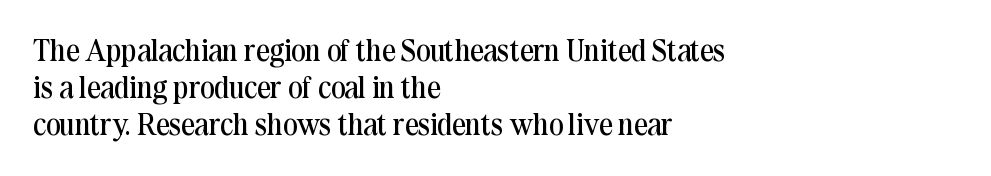
Posture: straight, roman, zero tilt. Yep, those are serifs on the letters. The baseline area is clear. Looks like regular typesetting: each glyph gets only the width it needs.
